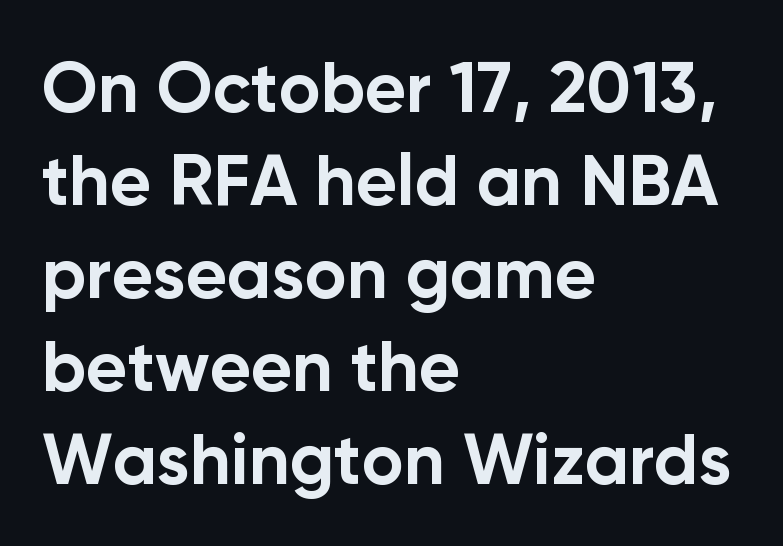
The image shows 71 px bold sans-serif type, upright; set left-aligned, normal line spacing (1.31x), normal letter spacing, not underlined; low stroke contrast and a medium x-height.
